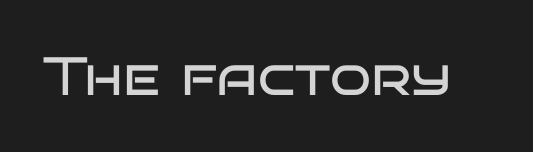
The image shows 54 px regular-weight, wide sans-serif type, upright; set normal letter spacing, not underlined; low stroke contrast and a large x-height.
